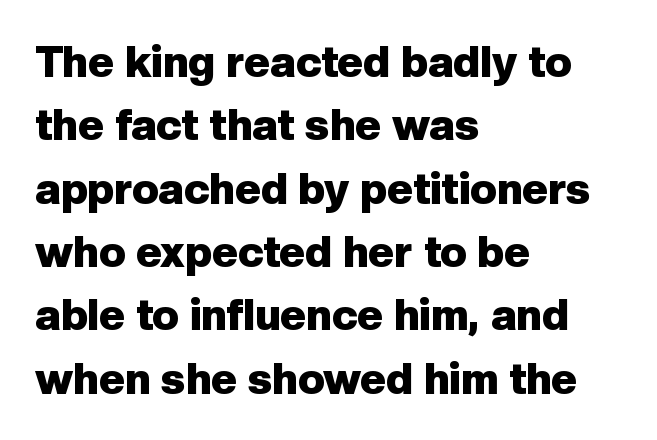
The vertical gap from one line to the next is medium. A typesetter would call this proportional, since set widths differ per character. The font family rendered here belongs to the sans-serif group. I'd describe the lettering as bold — thick and assertive. Check the space under the baseline: it is left empty.
